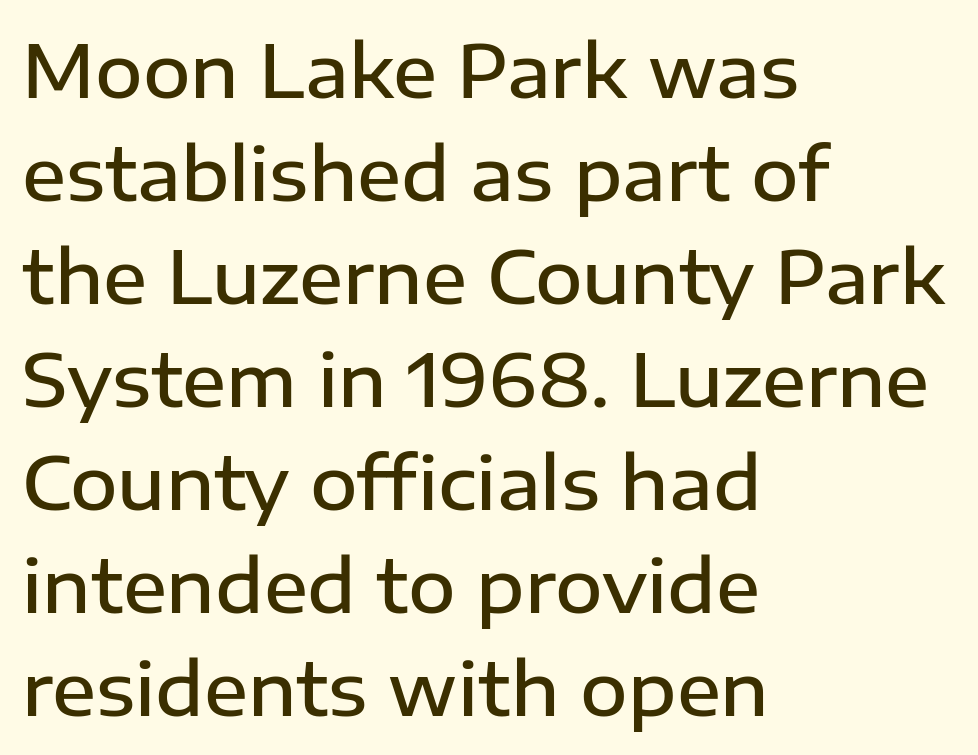
{"serif": "no", "italic": "no", "bold": "semi", "weight": "semibold", "width": "normal", "stroke_contrast": "low", "x_height": "medium", "monospaced": "no", "underline": "no", "align": "left", "line_spacing": "normal", "line_spacing_ratio": 1.41, "letter_spacing": "normal", "letter_spacing_em": 0.0, "glyph_px": 73}
